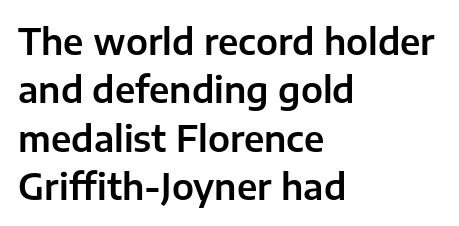
Q: Is the text italic (slanted)? A: No, it is upright.
Q: Is the typeface a serif or a sans-serif typeface? A: Sans-serif.
Q: Is the text underlined? A: No.
Q: How is the paragraph aligned? A: Left-aligned.
Q: Is the spacing between letters normal or unusually wide? A: Normal.
Q: Is the spacing between lines tight, normal or loose? A: Normal.
Q: Width (condensed, normal, or wide)? A: Normal.
Q: Stroke contrast? A: Low.
Q: x-height? A: Medium.
Q: Monospaced? A: No.
